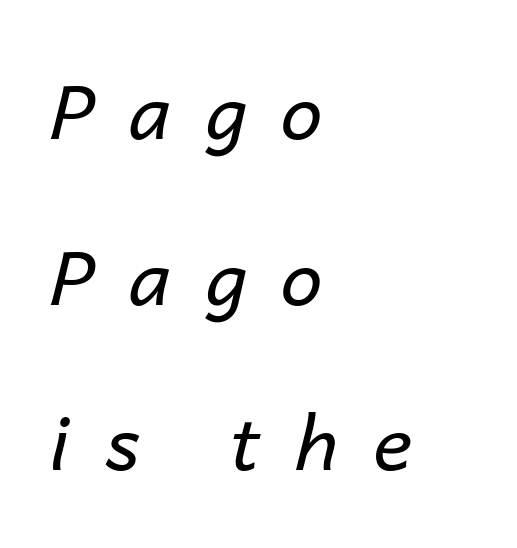
Q: Is the text bold? A: No.
Q: Is the text italic (slanted)? A: Yes, it leans right by about 14 degrees.
Q: Is the text underlined? A: No.
Q: How is the paragraph aligned? A: Left-aligned.
Q: Is the spacing between letters normal or unusually wide? A: Unusually wide.
Q: Is the spacing between lines tight, normal or loose? A: Loose.
Q: Width (condensed, normal, or wide)? A: Normal.
Q: Stroke contrast? A: Low.
Q: x-height? A: Medium.
Q: Monospaced? A: No.
